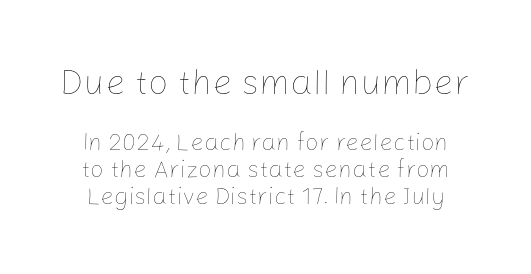
The image shows 36 px thin type, upright; set tight line spacing (1.12x), normal letter spacing, not underlined; the first (top) block is 1.5x larger; low stroke contrast and a medium x-height.
